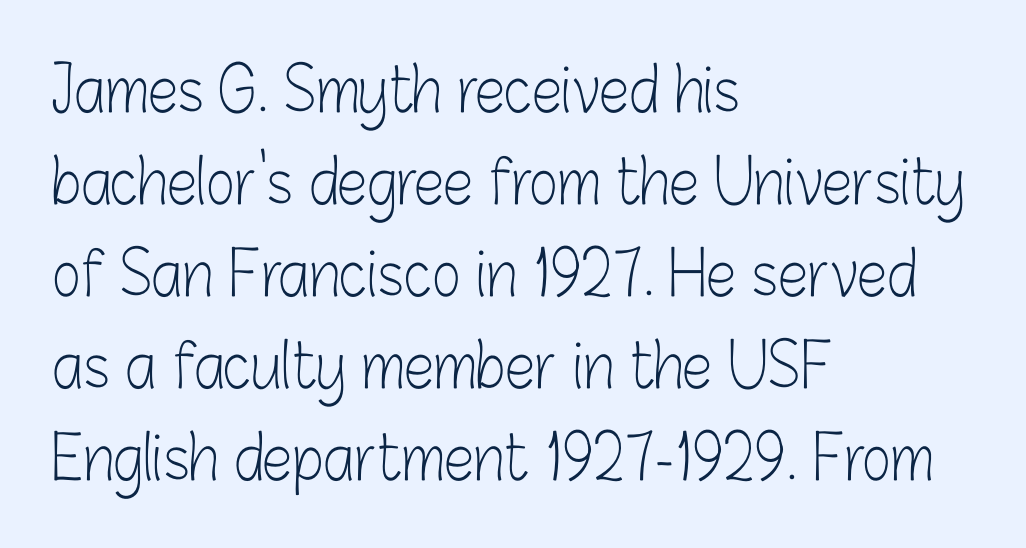
Compared with typical paragraphs, the rows here are spaced about the same. A typesetter would label this face a sans. This sample is left-justified, so line endings fall wherever the words run out. Characters follow at the spacing the type designer built in. Anything drawn beneath the words? Only blank space.
